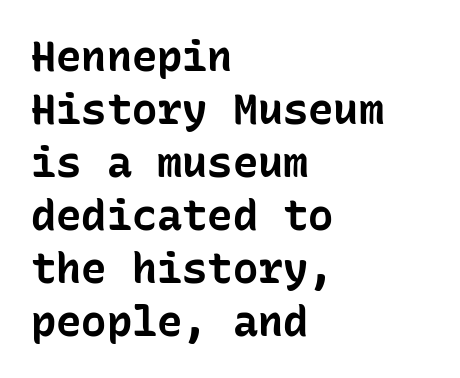
{"serif": "no", "italic": "no", "bold": "yes", "weight": "bold", "width": "normal", "stroke_contrast": "low", "x_height": "medium", "monospaced": "yes", "underline": "no", "align": "left", "line_spacing": "normal", "line_spacing_ratio": 1.26, "letter_spacing": "normal", "letter_spacing_em": 0.0, "glyph_px": 42}
